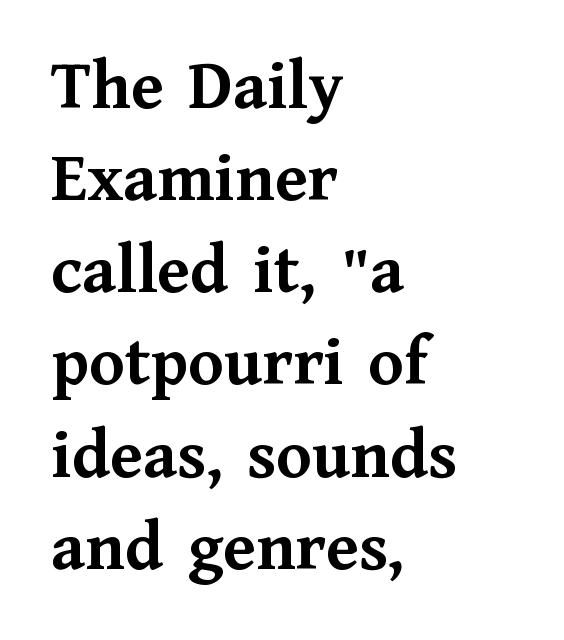
{"serif": "yes", "italic": "no", "bold": "yes", "weight": "semibold", "width": "normal", "stroke_contrast": "medium", "x_height": "medium", "monospaced": "no", "underline": "no", "align": "left", "line_spacing": "normal", "line_spacing_ratio": 1.28, "letter_spacing": "normal", "letter_spacing_em": 0.0, "glyph_px": 72}
